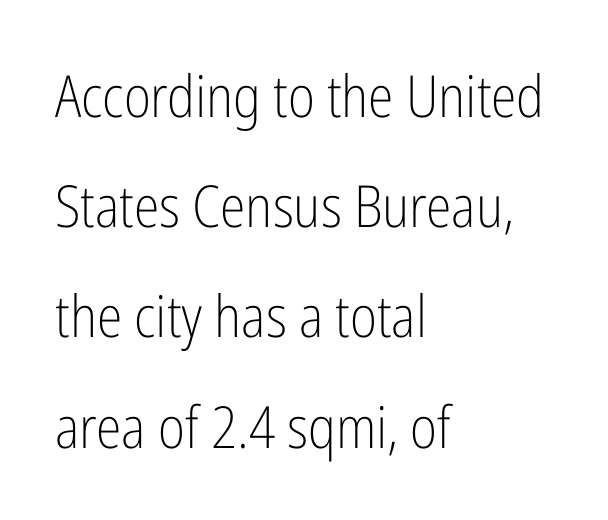
The image shows 58 px light, condensed sans-serif type, upright; set left-aligned, loose line spacing (1.9x), normal letter spacing, not underlined; low stroke contrast and a medium x-height.
